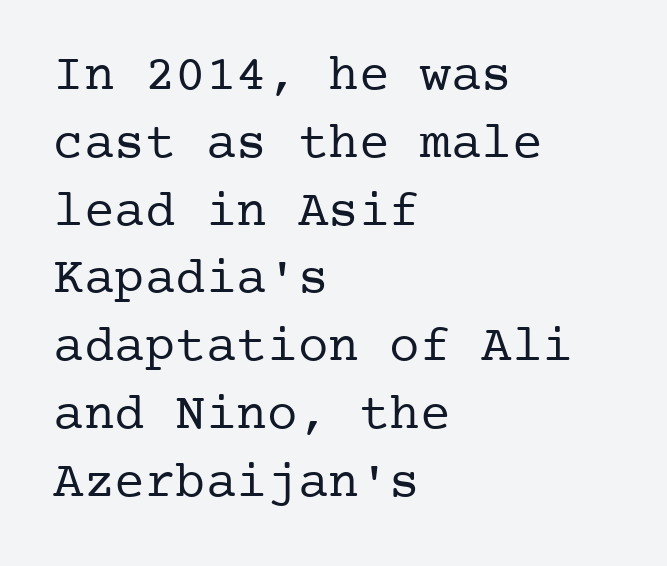
Standard letterfit; no display-style spreading of the glyphs. The passage shown stacks its lines at a standard gap. Reading down the block, your eye returns to a fixed left position each line. The area under the type is left untouched.
